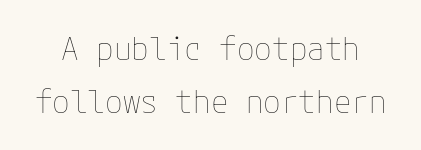
{"italic": "no", "bold": "no", "weight": "thin", "width": "normal", "stroke_contrast": "low", "x_height": "medium", "underline": "no", "line_spacing": "normal", "line_spacing_ratio": 1.67, "letter_spacing": "normal", "letter_spacing_em": 0.0, "glyph_px": 32}
